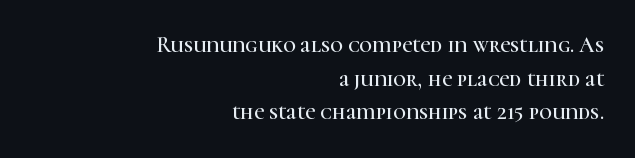
Whoever set this chose a conventional vertical rhythm. The tracking reads as untouched default to a designer's eye. No italicization has been applied; the sample stays upright. The baseline area is clear. Which margin do the lines hug? The right one — the left edge is uneven.
